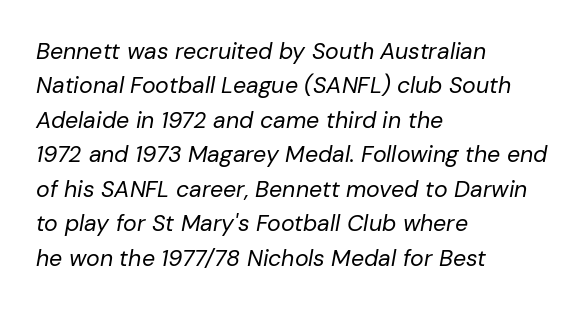
{"italic": "yes", "lean": "right", "slant_degrees": 10, "bold": "no", "underline": "no", "align": "left", "line_spacing": "normal", "line_spacing_ratio": 1.5, "letter_spacing": "normal", "letter_spacing_em": 0.0, "glyph_px": 23}
